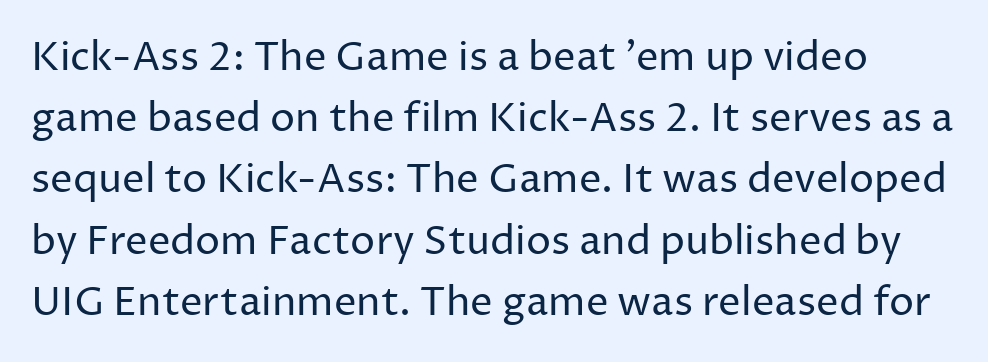
The image shows 40 px regular-weight sans-serif type, upright; set normal line spacing (1.53x), normal letter spacing, not underlined; low stroke contrast and a medium x-height.
